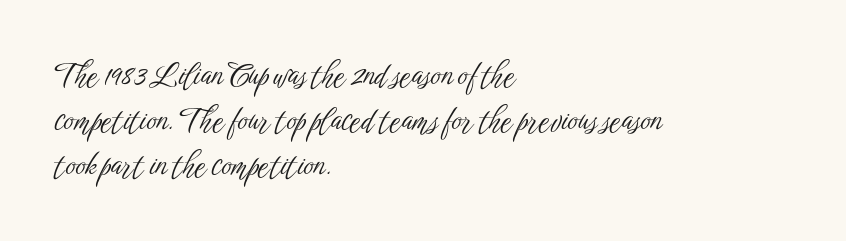
{"serif": "no", "bold": "no", "weight": "light", "width": "condensed", "stroke_contrast": "low", "x_height": "medium", "monospaced": "no", "underline": "no", "align": "left", "line_spacing": "normal", "line_spacing_ratio": 1.45, "letter_spacing": "normal", "letter_spacing_em": 0.0, "glyph_px": 31}
